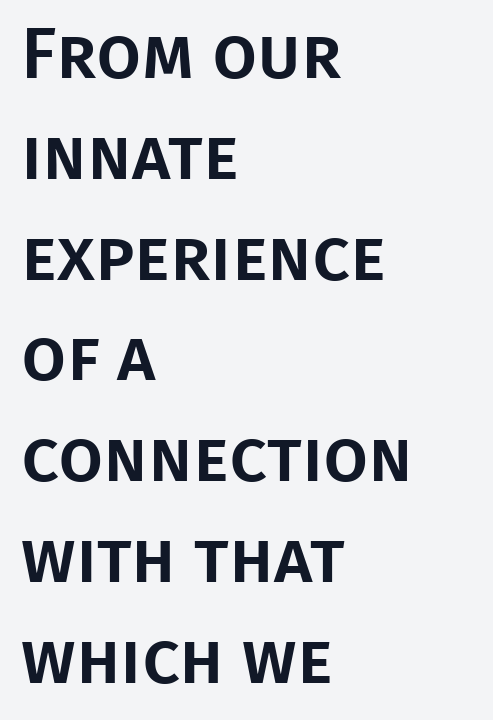
{"serif": "no", "italic": "no", "width": "normal", "stroke_contrast": "low", "x_height": "large", "monospaced": "no", "underline": "no", "align": "left", "line_spacing": "normal", "line_spacing_ratio": 1.4, "letter_spacing": "normal", "letter_spacing_em": 0.0, "glyph_px": 72}
